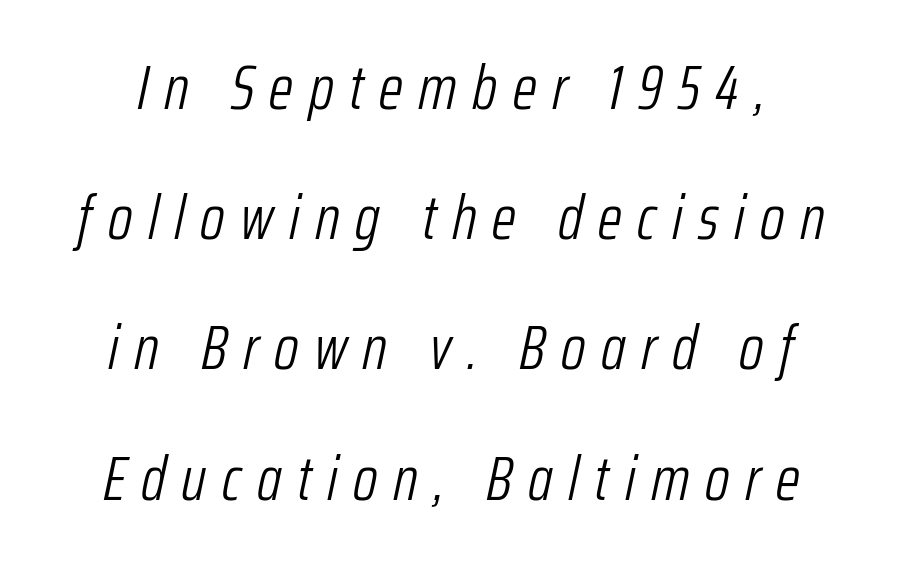
The image shows 62 px light, condensed type, italic (leaning right); set centered, loose line spacing (2.1x), unusually wide letter spacing (+0.25 em), not underlined; low stroke contrast and a medium x-height.
